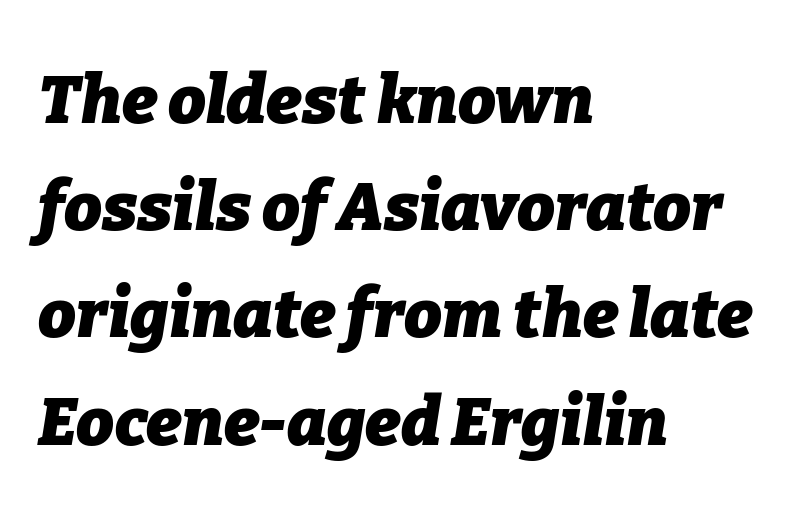
{"italic": "yes", "lean": "right", "slant_degrees": 9, "bold": "yes", "weight": "heavy", "width": "normal", "stroke_contrast": "low", "x_height": "medium", "monospaced": "no", "underline": "no", "align": "left", "line_spacing": "normal", "line_spacing_ratio": 1.6, "letter_spacing": "normal", "letter_spacing_em": 0.0, "glyph_px": 67}
